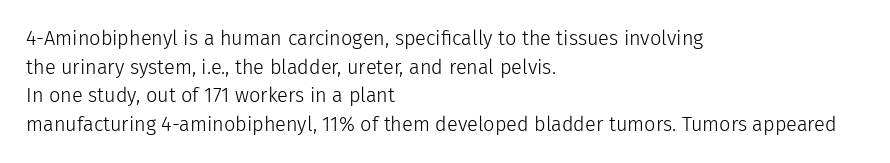
The image shows 20 px text type, upright; set left-aligned, normal line spacing (1.43x), normal letter spacing, not underlined.
